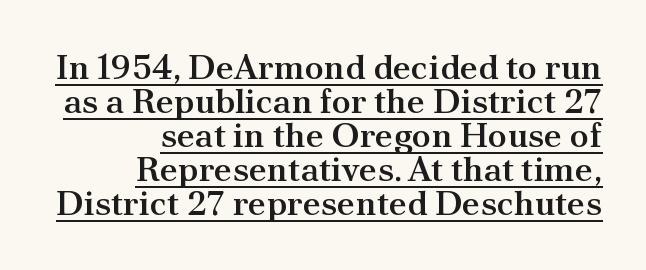
The image shows 35 px semibold serif type, upright; set right-aligned, tight line spacing (0.97x), normal letter spacing, underlined; medium stroke contrast and a small x-height.
